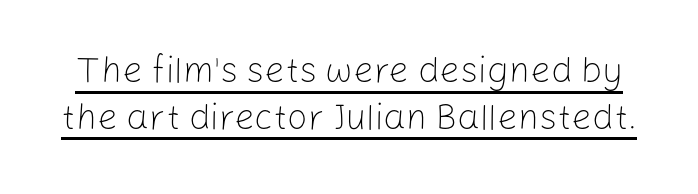
How are the letters spaced? Ordinarily, with no added tracking. What decoration does the sample have? An underline. I'd call this a sans setting — the letters go barefoot. Compared with a typical body face, this is equally light or lighter still.
